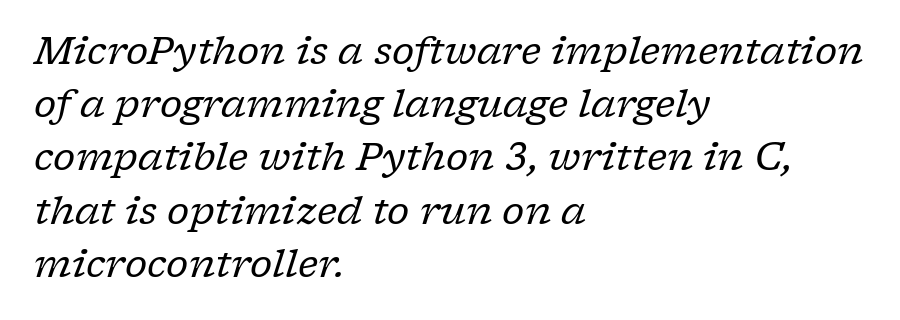
{"serif": "yes", "italic": "yes", "lean": "right", "slant_degrees": 17, "bold": "no", "weight": "regular", "width": "normal", "stroke_contrast": "low", "x_height": "medium", "monospaced": "no", "underline": "no", "align": "left", "line_spacing": "normal", "line_spacing_ratio": 1.4, "letter_spacing": "normal", "letter_spacing_em": 0.0, "glyph_px": 38}
